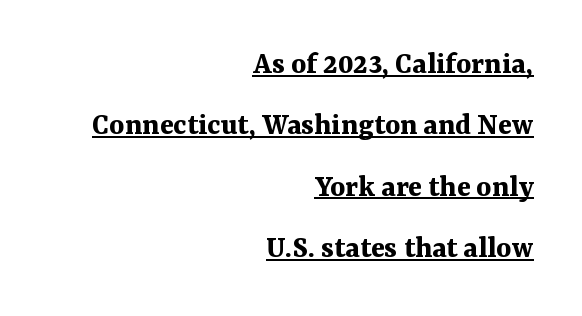
The image shows 32 px bold serif type, upright; set right-aligned, loose line spacing (1.92x), normal letter spacing, underlined; medium stroke contrast and a medium x-height.
